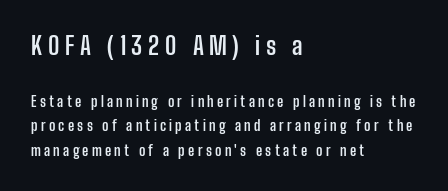
The image shows 24 px bold type, upright; set left-aligned, line spacing 1.77x, unusually wide letter spacing (+0.23 em), not underlined; the first (top) block is 1.71x larger.
